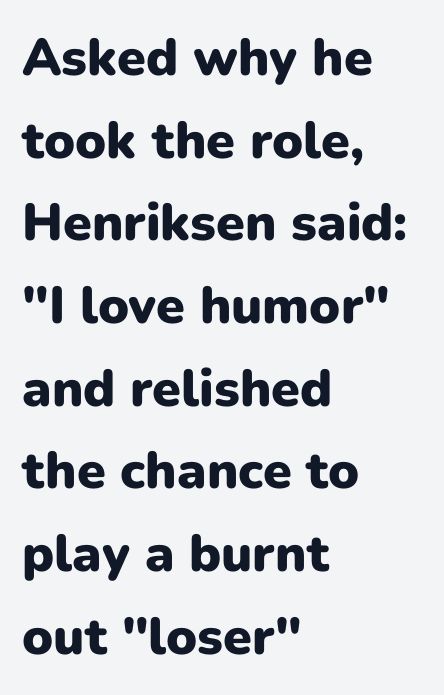
{"serif": "no", "italic": "no", "bold": "yes", "weight": "heavy", "width": "normal", "stroke_contrast": "low", "x_height": "medium", "monospaced": "no", "underline": "no", "align": "left", "line_spacing": "normal", "line_spacing_ratio": 1.59, "letter_spacing": "normal", "letter_spacing_em": 0.0, "glyph_px": 52}
